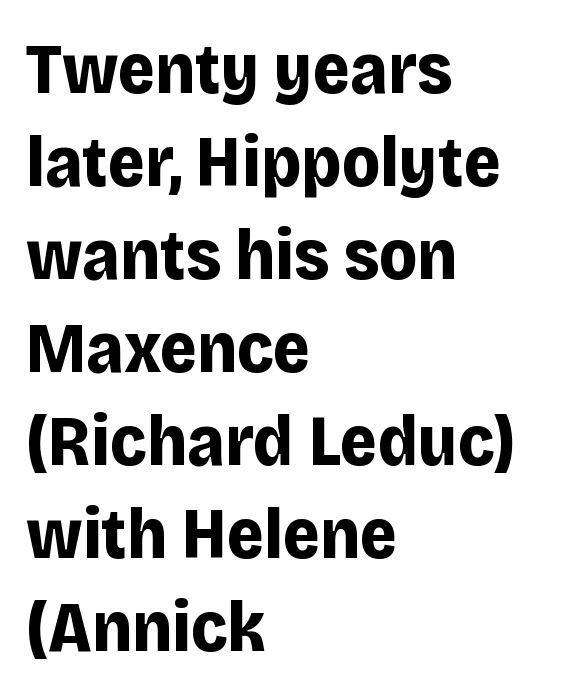
{"serif": "no", "italic": "no", "bold": "yes", "weight": "bold", "width": "normal", "stroke_contrast": "low", "x_height": "large", "monospaced": "no", "underline": "no", "align": "left", "line_spacing": "normal", "line_spacing_ratio": 1.31, "letter_spacing": "normal", "letter_spacing_em": 0.0, "glyph_px": 71}
